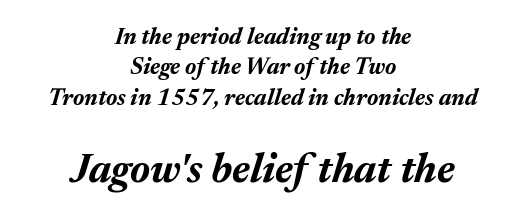
Centered paragraph, ragged on both sides. Designer's note — italics engaged. No extra tracking has been applied to these lines. Pretty heavy lettering here — definitely bold.
